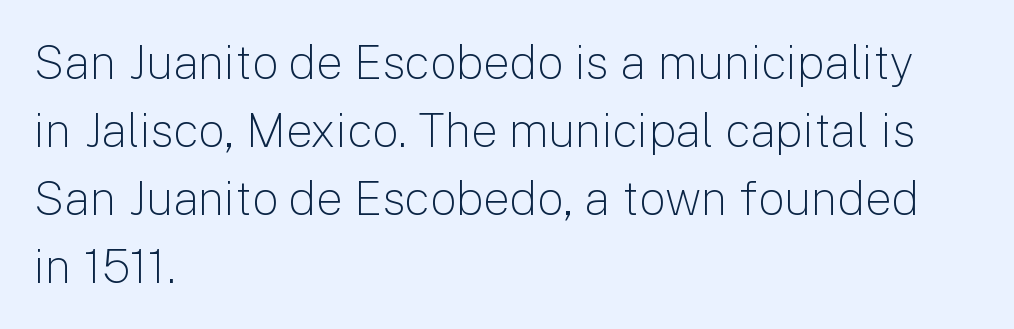
Q: Is the text bold? A: No.
Q: Is the text italic (slanted)? A: No, it is upright.
Q: Is the typeface a serif or a sans-serif typeface? A: Sans-serif.
Q: Is the text underlined? A: No.
Q: How is the paragraph aligned? A: Left-aligned.
Q: Is the spacing between letters normal or unusually wide? A: Normal.
Q: Is the spacing between lines tight, normal or loose? A: Normal.
Q: Width (condensed, normal, or wide)? A: Normal.
Q: Stroke contrast? A: Low.
Q: x-height? A: Medium.
Q: Monospaced? A: No.
